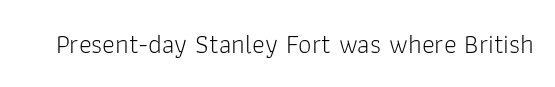
The image shows 27 px text type, upright; set normal letter spacing, not underlined.
